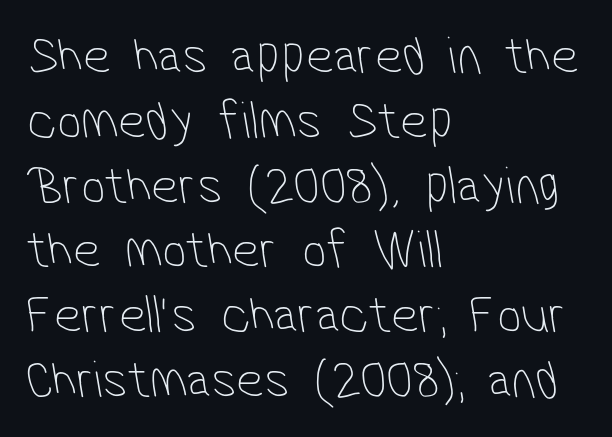
{"serif": "no", "bold": "no", "weight": "thin", "width": "condensed", "stroke_contrast": "low", "x_height": "medium", "monospaced": "no", "underline": "no", "align": "left", "line_spacing_ratio": 1.2, "letter_spacing": "normal", "letter_spacing_em": 0.0, "glyph_px": 54}
